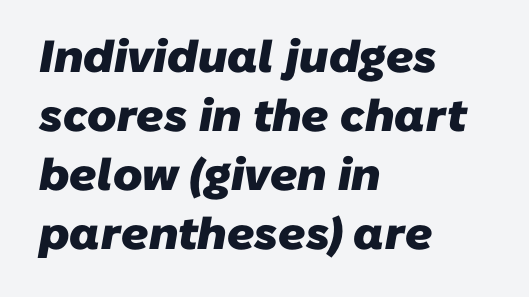
Q: Is the text bold? A: Yes.
Q: Is the typeface a serif or a sans-serif typeface? A: Sans-serif.
Q: Is the text underlined? A: No.
Q: How is the paragraph aligned? A: Left-aligned.
Q: Is the spacing between letters normal or unusually wide? A: Normal.
Q: Is the spacing between lines tight, normal or loose? A: Normal.
Q: Width (condensed, normal, or wide)? A: Normal.
Q: Stroke contrast? A: Low.
Q: x-height? A: Medium.
Q: Monospaced? A: No.
